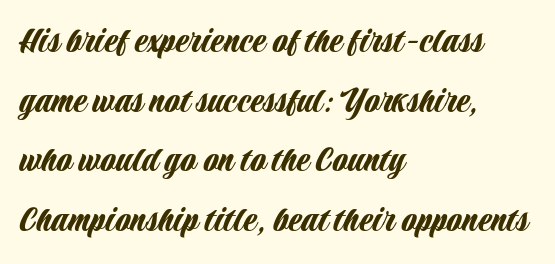
{"serif": "no", "width": "condensed", "stroke_contrast": "low", "x_height": "large", "monospaced": "no", "underline": "no", "align": "left", "line_spacing": "normal", "line_spacing_ratio": 1.53, "letter_spacing": "normal", "letter_spacing_em": 0.0, "glyph_px": 39}
